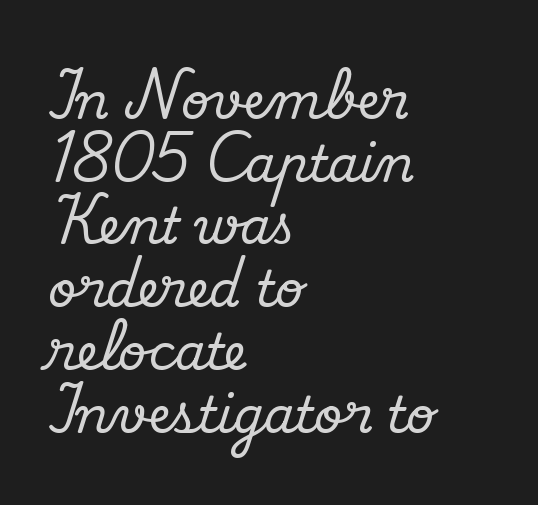
Q: Is the text italic (slanted)? A: Yes.
Q: Is the typeface a serif or a sans-serif typeface? A: Serif.
Q: Is the text underlined? A: No.
Q: How is the paragraph aligned? A: Left-aligned.
Q: Is the spacing between letters normal or unusually wide? A: Normal.
Q: Is the spacing between lines tight, normal or loose? A: Normal.
Q: Width (condensed, normal, or wide)? A: Normal.
Q: Stroke contrast? A: Medium.
Q: x-height? A: Small.
Q: Monospaced? A: No.
